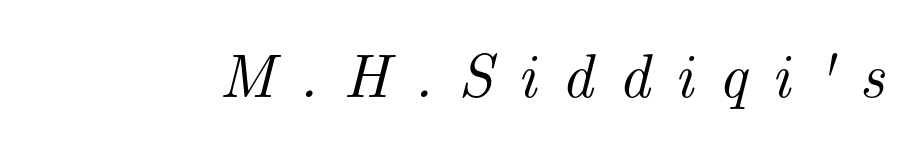
The image shows 62 px serif type, italic (leaning right); set unusually wide letter spacing (+0.4 em), not underlined; medium stroke contrast and a small x-height.
